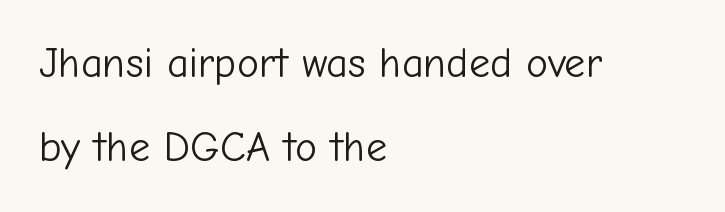
The image shows 42 px light sans-serif type, upright; set left-aligned, loose line spacing (2.01x), normal letter spacing, not underlined; low stroke contrast and a medium x-height.
